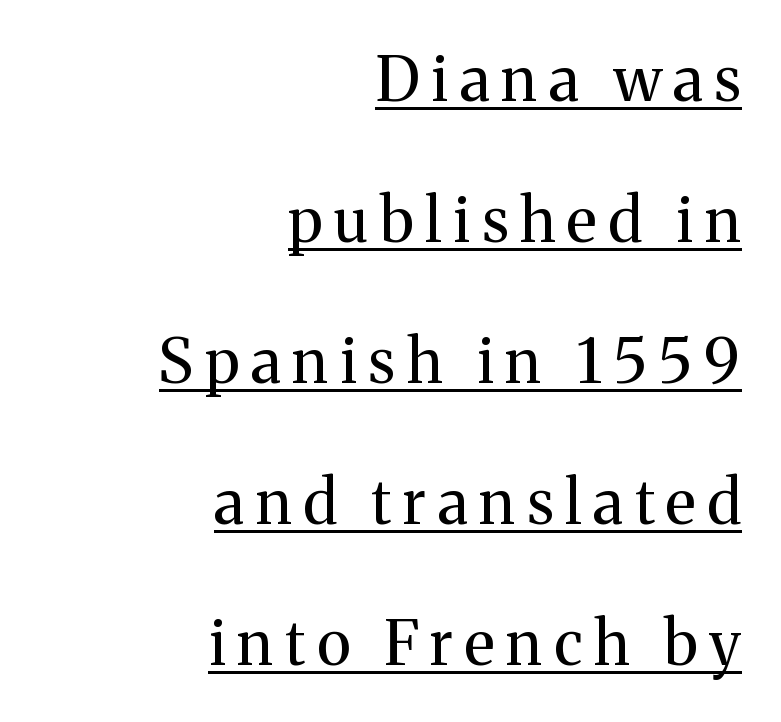
Q: Is the text bold? A: No.
Q: Is the text italic (slanted)? A: No, it is upright.
Q: Is the typeface a serif or a sans-serif typeface? A: Serif.
Q: Is the text underlined? A: Yes.
Q: How is the paragraph aligned? A: Right-aligned.
Q: Is the spacing between lines tight, normal or loose? A: Loose.
Q: Width (condensed, normal, or wide)? A: Normal.
Q: Stroke contrast? A: Medium.
Q: x-height? A: Medium.
Q: Monospaced? A: No.
